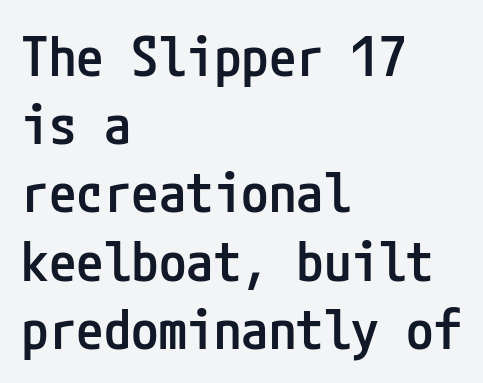
{"serif": "no", "italic": "no", "bold": "semi", "weight": "semibold", "width": "condensed", "stroke_contrast": "low", "x_height": "medium", "underline": "no", "align": "left", "line_spacing_ratio": 1.24, "letter_spacing": "normal", "letter_spacing_em": 0.0, "glyph_px": 55}
